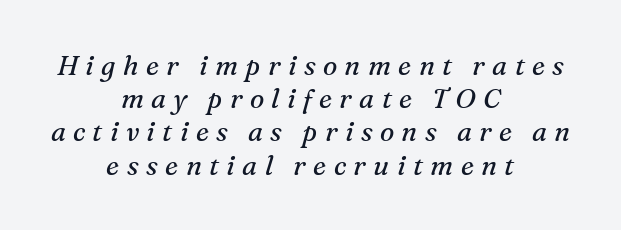
{"italic": "yes", "lean": "right", "slant_degrees": 16, "bold": "no", "underline": "no", "align": "center", "line_spacing_ratio": 1.23, "letter_spacing": "wide", "letter_spacing_em": 0.27, "glyph_px": 27}
